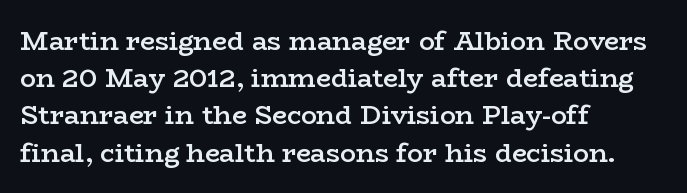
The strokes are fattened partway — semibold, not bold. The rendering uses a moderate line-height, typical for paragraphs. This sample uses plain, unmodified letter spacing. Any mark beneath the type? The region is blank.
